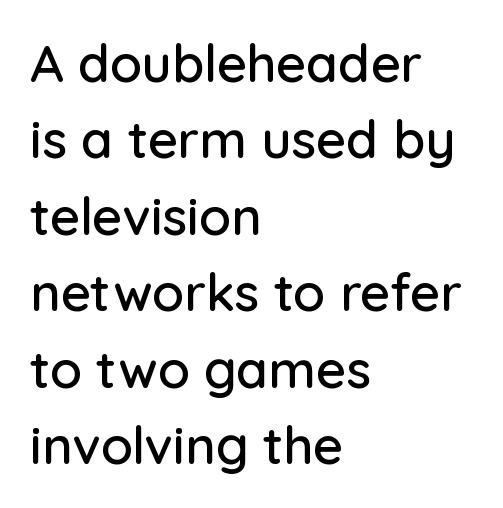
To sum up the face: it is a sans, with no serifs. Rows of type keep a routine distance in the vertical direction. The type sits square on the baseline with zero lean. This sample has the flowing, uneven cadence of proportional lettering. This rendering leaves character spacing at its baseline value.
